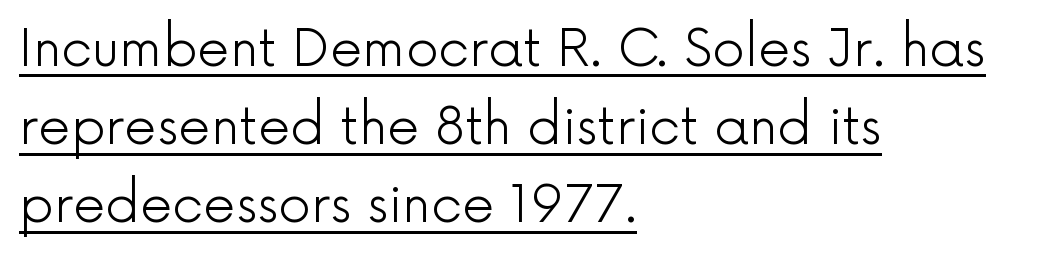
Q: Is the text bold? A: No.
Q: Is the text italic (slanted)? A: No, it is upright.
Q: Is the typeface a serif or a sans-serif typeface? A: Sans-serif.
Q: Is the text underlined? A: Yes.
Q: How is the paragraph aligned? A: Left-aligned.
Q: Is the spacing between letters normal or unusually wide? A: Normal.
Q: Is the spacing between lines tight, normal or loose? A: Normal.
Q: Width (condensed, normal, or wide)? A: Normal.
Q: x-height? A: Medium.
Q: Monospaced? A: No.
